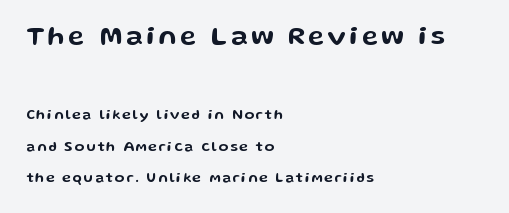
The image shows 27 px text type, upright; set left-aligned, loose line spacing (2.27x), not underlined; the first (top) block is 1.93x larger.
